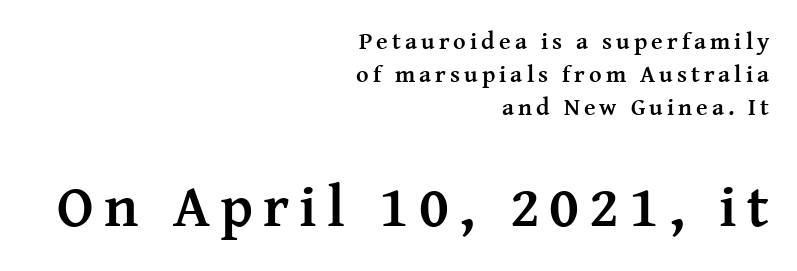
Descender tails drop into unmarked territory. Notice how the stems are strictly vertical — no italics here. Does the weight exceed regular? Yes, all the way to bold. A typesetter would call this proportional, since set widths differ per character.
